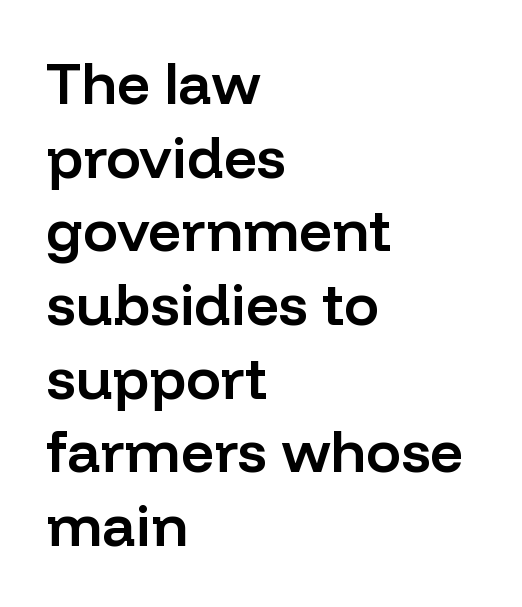
{"serif": "no", "italic": "no", "bold": "semi", "weight": "semibold", "width": "normal", "stroke_contrast": "low", "x_height": "medium", "monospaced": "no", "underline": "no", "align": "left", "line_spacing": "normal", "line_spacing_ratio": 1.27, "letter_spacing": "normal", "letter_spacing_em": 0.0, "glyph_px": 58}
